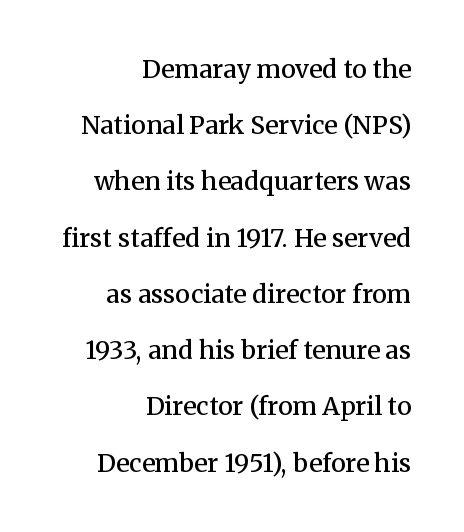
Q: Is the text bold? A: Semi-bold.
Q: Is the text italic (slanted)? A: No, it is upright.
Q: Is the text underlined? A: No.
Q: How is the paragraph aligned? A: Right-aligned.
Q: Is the spacing between letters normal or unusually wide? A: Normal.
Q: Is the spacing between lines tight, normal or loose? A: Loose.
